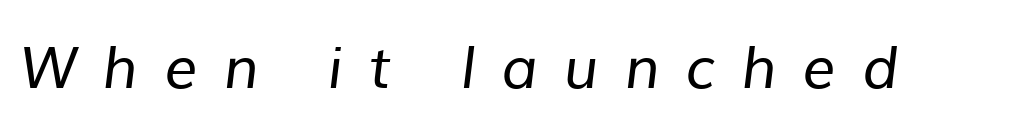
Q: Is the text bold? A: No.
Q: Is the typeface a serif or a sans-serif typeface? A: Sans-serif.
Q: Is the text underlined? A: No.
Q: Is the spacing between letters normal or unusually wide? A: Unusually wide.
Q: Width (condensed, normal, or wide)? A: Normal.
Q: Stroke contrast? A: Low.
Q: x-height? A: Medium.
Q: Monospaced? A: No.
